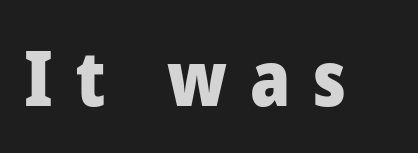
The image shows 76 px heavy sans-serif type, upright; set unusually wide letter spacing (+0.3 em), not underlined; low stroke contrast and a medium x-height.
